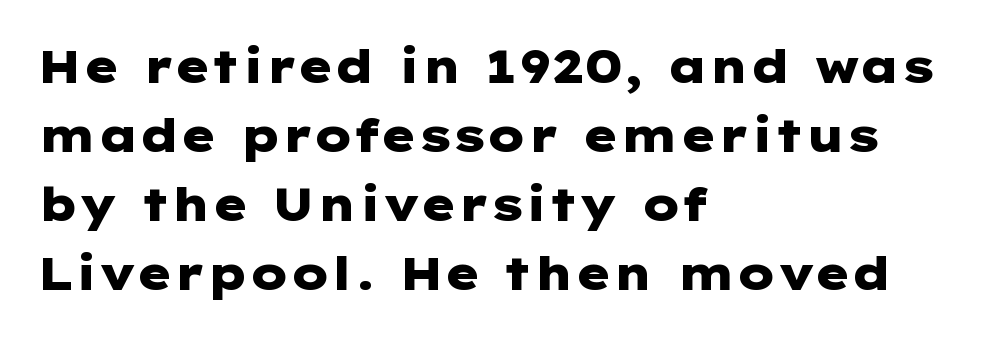
Bold? Absolutely — the strokes are thick and heavy. Alignment: flush left. Stroke terminals: plain, sans-serif. Nope, not italic — everything's standing straight.
